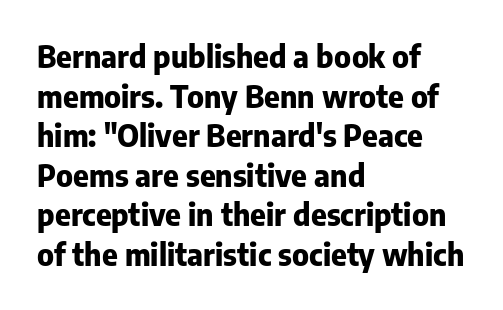
Q: Is the text bold? A: Yes.
Q: Is the text italic (slanted)? A: No, it is upright.
Q: Is the typeface a serif or a sans-serif typeface? A: Sans-serif.
Q: Is the text underlined? A: No.
Q: How is the paragraph aligned? A: Left-aligned.
Q: Is the spacing between letters normal or unusually wide? A: Normal.
Q: Is the spacing between lines tight, normal or loose? A: Normal.
Q: Width (condensed, normal, or wide)? A: Normal.
Q: Stroke contrast? A: Low.
Q: x-height? A: Medium.
Q: Monospaced? A: No.
